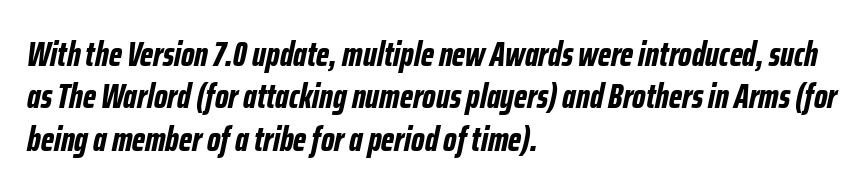
Line starts are locked; line ends wander. Caption: bold face, heavy strokes. The string is rendered with underlining switched off. You can tell it's italic because the verticals aren't actually vertical. A typesetter would call this zero additional tracking.
